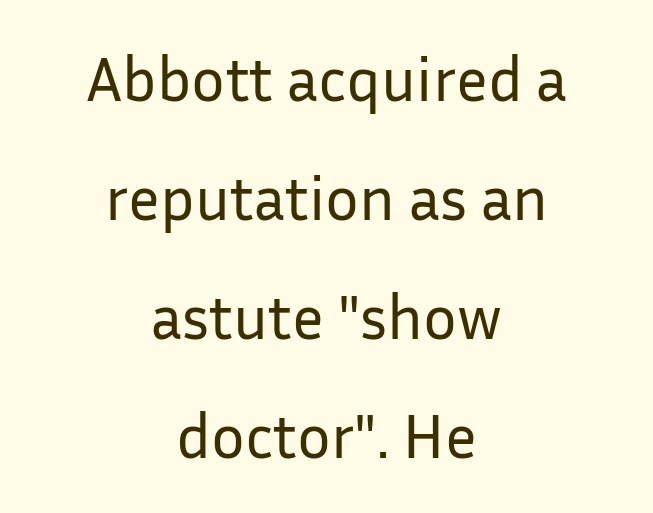
Q: Is the text bold? A: No.
Q: Is the text italic (slanted)? A: No, it is upright.
Q: Is the typeface a serif or a sans-serif typeface? A: Sans-serif.
Q: Is the text underlined? A: No.
Q: How is the paragraph aligned? A: Centered.
Q: Is the spacing between letters normal or unusually wide? A: Normal.
Q: Width (condensed, normal, or wide)? A: Normal.
Q: Stroke contrast? A: Low.
Q: x-height? A: Medium.
Q: Monospaced? A: No.
